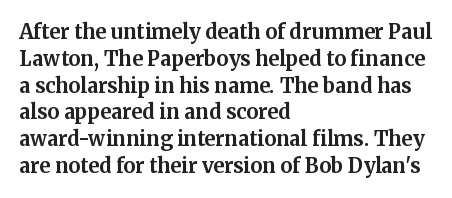
{"italic": "no", "bold": "yes", "underline": "no", "align": "left", "line_spacing": "normal", "line_spacing_ratio": 1.34, "letter_spacing": "normal", "letter_spacing_em": 0.0, "glyph_px": 20}
